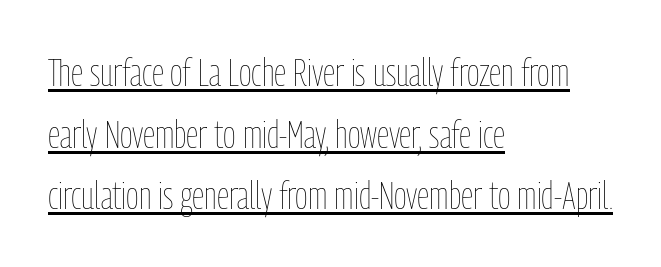
Vertical stems look standard width or narrower in stroke. Words appear dense and cohesive because spacing is normal. Compared with typical paragraphs, the rows here are spaced about the same. Note the varied advance widths — an 'i' is clearly narrower than an 'm'.
